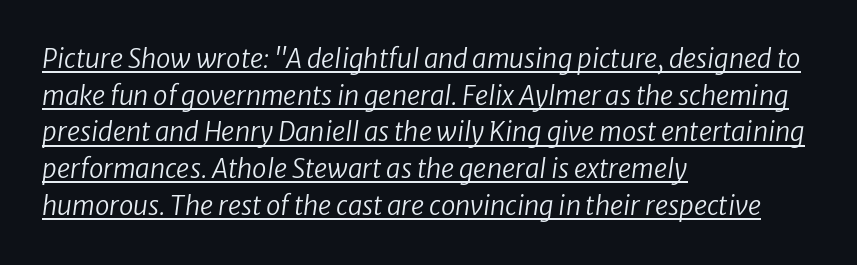
The image shows 26 px text type, italic (leaning right); set left-aligned, normal line spacing (1.41x), normal letter spacing, underlined.
